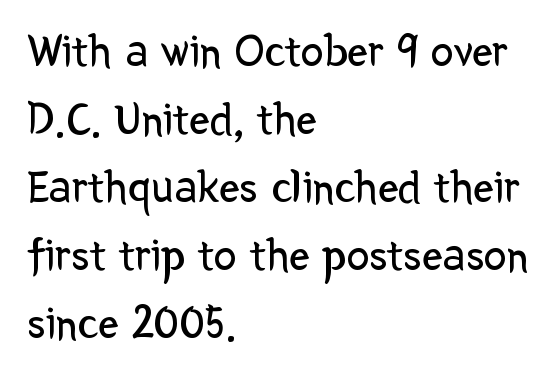
A typesetter would label this face a sans. Italic: no, the glyphs are upright roman. Casual observation: everything's shoved over to the left. A normal amount of white space separates one row of letters from the next. The horizontal fit of the characters is conventional and even. Proportional: the letters do not fall into vertical columns.
